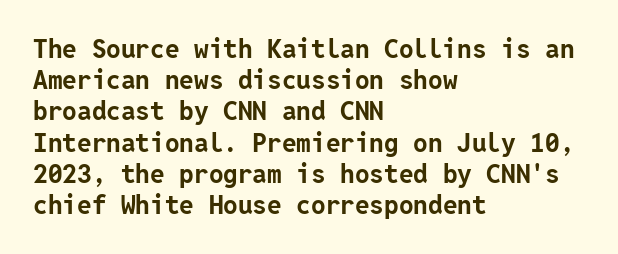
The image shows 26 px bold type, upright; set left-aligned, line spacing 1.2x, normal letter spacing, not underlined.
